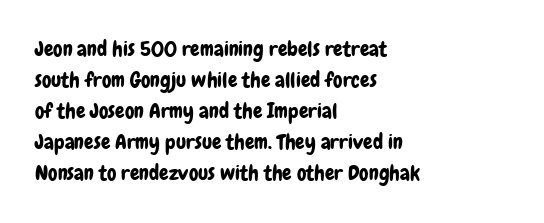
{"italic": "no", "underline": "no", "align": "left", "line_spacing": "normal", "line_spacing_ratio": 1.48, "letter_spacing": "normal", "letter_spacing_em": 0.0, "glyph_px": 21}
